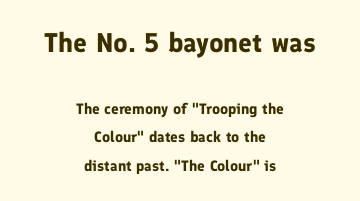
Is the block centered? Yes — each line is placed symmetrically about the middle. The axis of the letterforms is exactly vertical. Is the letter spacing exaggerated? No — it looks like the ordinary default. Set as a true bold cut, around the 700 mark.
